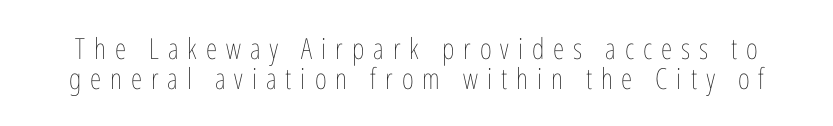
Q: Is the text bold? A: No.
Q: Is the text italic (slanted)? A: No, it is upright.
Q: Is the text underlined? A: No.
Q: Is the spacing between letters normal or unusually wide? A: Unusually wide.
Q: Is the spacing between lines tight, normal or loose? A: Tight.
Q: Width (condensed, normal, or wide)? A: Condensed.
Q: Stroke contrast? A: Low.
Q: x-height? A: Medium.
Q: Monospaced? A: No.
